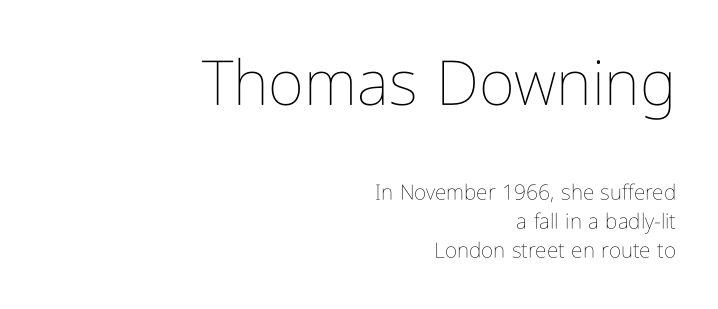
The image shows 62 px thin, condensed type, upright; set right-aligned, normal line spacing (1.39x), normal letter spacing, not underlined; the first (top) block is 2.95x larger; low stroke contrast and a medium x-height.
